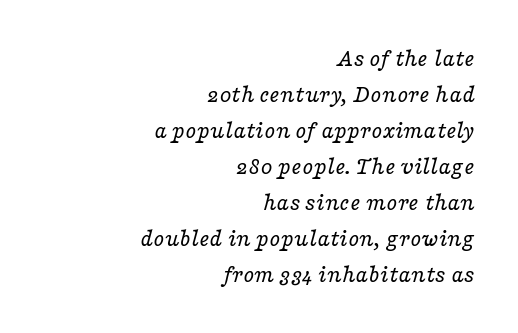
{"italic": "yes", "lean": "right", "slant_degrees": 16, "bold": "no", "underline": "no", "align": "right", "line_spacing": "normal", "line_spacing_ratio": 1.44, "letter_spacing": "normal", "letter_spacing_em": 0.0, "glyph_px": 25}
